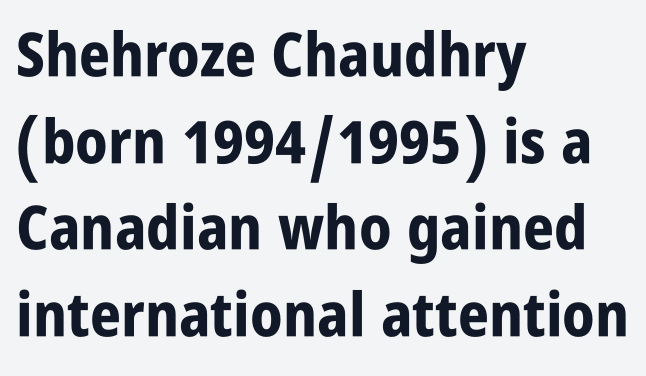
Q: Is the text bold? A: Yes.
Q: Is the text italic (slanted)? A: No, it is upright.
Q: Is the typeface a serif or a sans-serif typeface? A: Sans-serif.
Q: Is the text underlined? A: No.
Q: How is the paragraph aligned? A: Left-aligned.
Q: Is the spacing between letters normal or unusually wide? A: Normal.
Q: Is the spacing between lines tight, normal or loose? A: Normal.
Q: Width (condensed, normal, or wide)? A: Condensed.
Q: Stroke contrast? A: Low.
Q: x-height? A: Large.
Q: Monospaced? A: No.
